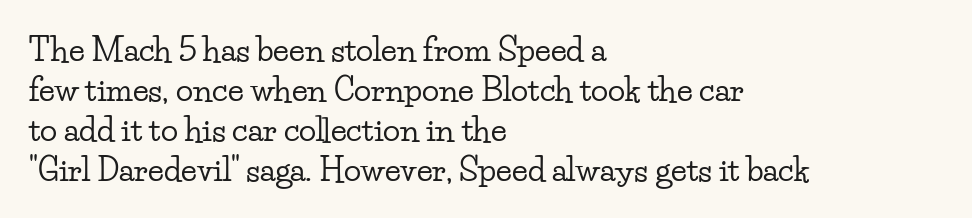
The image shows 32 px wide serif type, upright; set left-aligned, normal line spacing (1.25x), normal letter spacing, not underlined; low stroke contrast and a small x-height.
